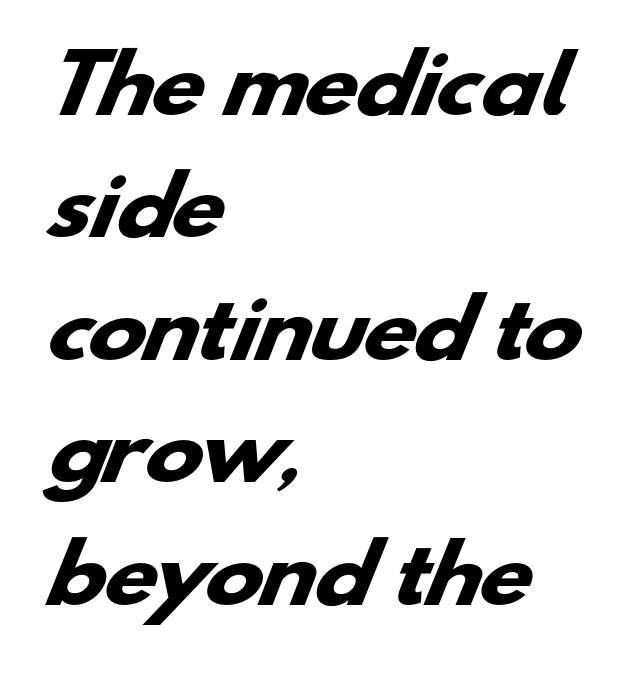
{"serif": "no", "bold": "yes", "weight": "heavy", "width": "wide", "stroke_contrast": "low", "x_height": "small", "monospaced": "no", "underline": "no", "align": "left", "line_spacing": "normal", "line_spacing_ratio": 1.57, "letter_spacing": "normal", "letter_spacing_em": 0.0, "glyph_px": 78}
